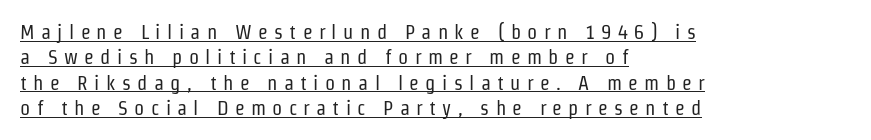
{"italic": "no", "bold": "no", "underline": "yes", "align": "left", "line_spacing": "normal", "line_spacing_ratio": 1.27, "letter_spacing": "wide", "letter_spacing_em": 0.32, "glyph_px": 20}
